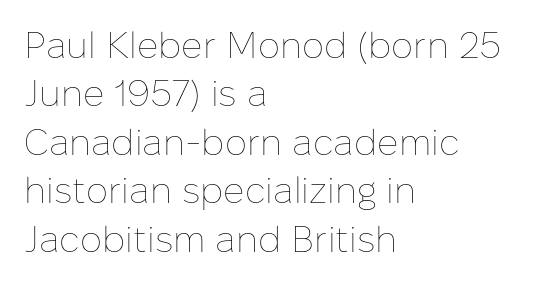
Students, observe: this is what conventionally led text looks like. These lines keep a tight, regular rhythm from letter to letter. Here the designer chose a conventional face with non-uniform glyph widths. The font's upright variant was chosen for this text. Stroke mass is kept to a normal reading level or below. The paragraph has a hard left edge and a soft right edge.
